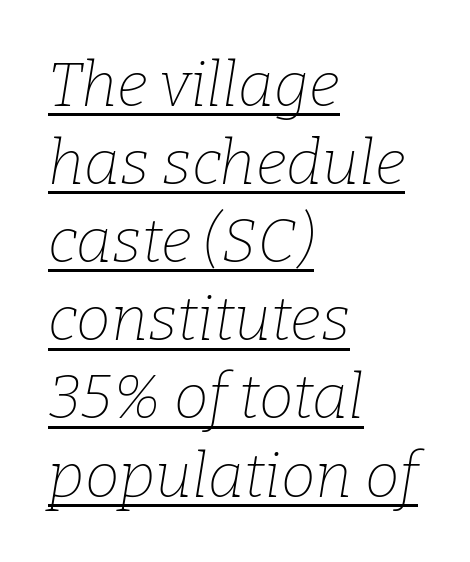
Think of a printed novel: that variable character pitch is what you see here. This is serif lettering, the kind often seen in printed books. The letterforms sit shoulder to shoulder at normal distance. The weight would be labelled regular, book, light, or lighter still.
